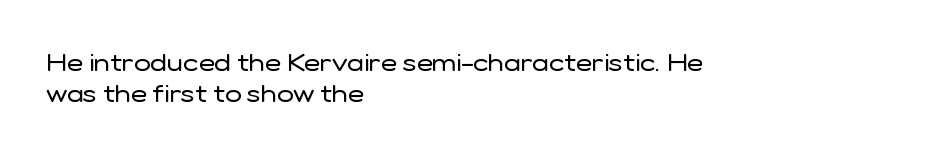
Spacing between characters is what you'd get straight out of the box. Ordinary non-slanted type is in use. The compositor pushed each line to the left boundary. Rows of type keep a routine distance in the vertical direction.
